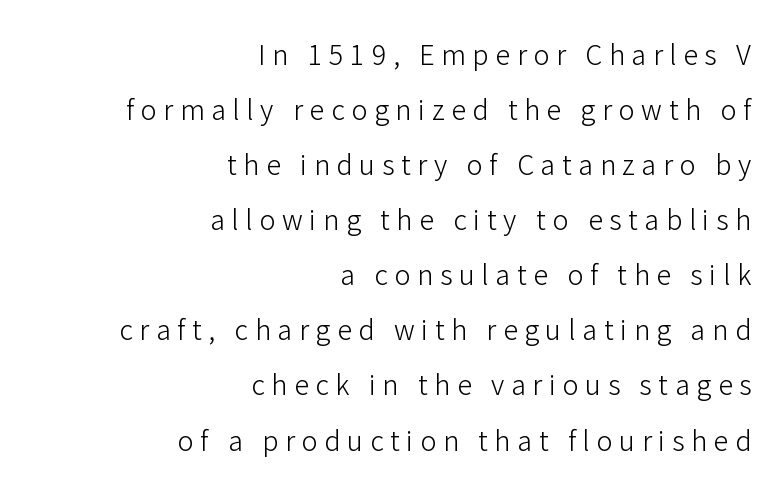
{"italic": "no", "bold": "no", "underline": "no", "align": "right", "line_spacing": "loose", "line_spacing_ratio": 2.04, "letter_spacing": "wide", "letter_spacing_em": 0.25, "glyph_px": 27}
